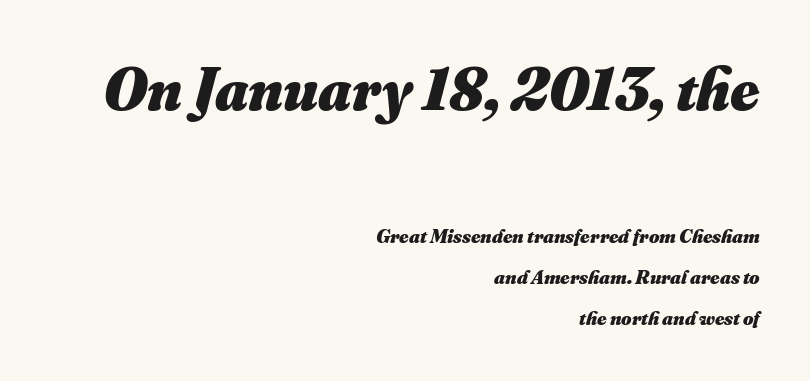
Plenty of ink on the page — the face is bold. Summary of vertical rhythm: relaxed, with wide interline spacing. Which of the two is more prominent by size? The first, at the top. The ragged edge is on the left, which tells us the setting is flush right.
